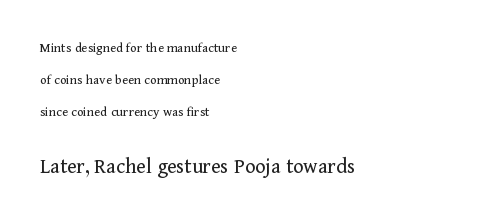
The image shows 22 px text type, upright; set left-aligned, loose line spacing (2.29x), normal letter spacing, not underlined; the second (bottom) block is 1.57x larger.
